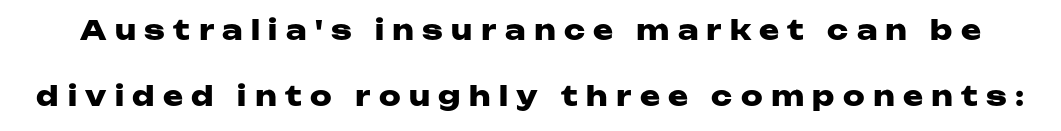
{"italic": "no", "bold": "yes", "underline": "no", "line_spacing": "loose", "line_spacing_ratio": 2.46, "letter_spacing": "wide", "letter_spacing_em": 0.31, "glyph_px": 27}
